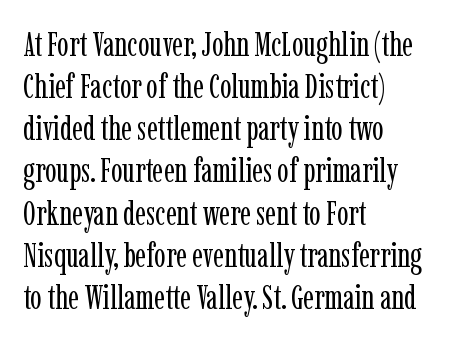
Q: Is the text bold? A: No.
Q: Is the text italic (slanted)? A: No, it is upright.
Q: Is the typeface a serif or a sans-serif typeface? A: Serif.
Q: Is the text underlined? A: No.
Q: How is the paragraph aligned? A: Left-aligned.
Q: Is the spacing between letters normal or unusually wide? A: Normal.
Q: Width (condensed, normal, or wide)? A: Condensed.
Q: Stroke contrast? A: Low.
Q: x-height? A: Medium.
Q: Monospaced? A: No.
